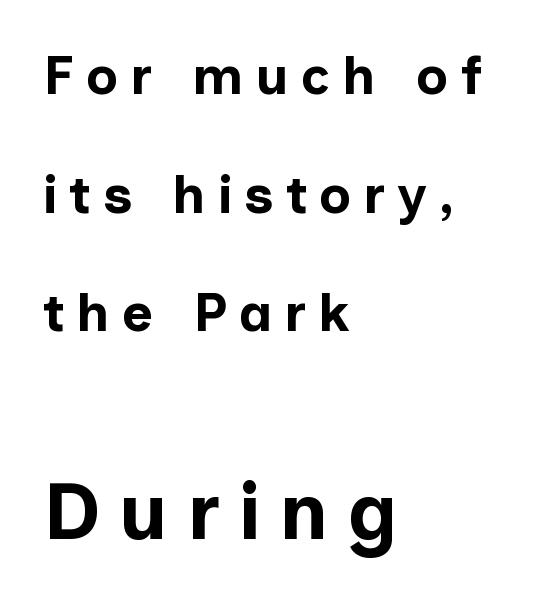
Is there much room between lines? Yes — plenty of vertical air separates them. Spacing verdict: proportional, widths tailored to each character. The passage shown has open, widely tracked lettering throughout. Each glyph is drawn with heavy, bold strokes. These lines were composed using upright roman letters.
